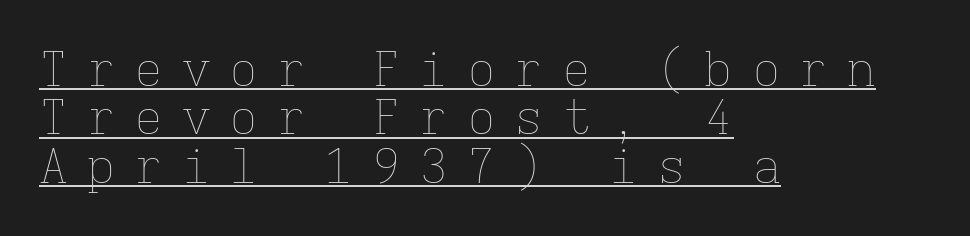
Q: Is the text bold? A: No.
Q: Is the text italic (slanted)? A: No, it is upright.
Q: Is the text underlined? A: Yes.
Q: How is the paragraph aligned? A: Left-aligned.
Q: Is the spacing between letters normal or unusually wide? A: Unusually wide.
Q: Is the spacing between lines tight, normal or loose? A: Tight.
Q: Width (condensed, normal, or wide)? A: Normal.
Q: Stroke contrast? A: Low.
Q: x-height? A: Medium.
Q: Monospaced? A: Yes.
